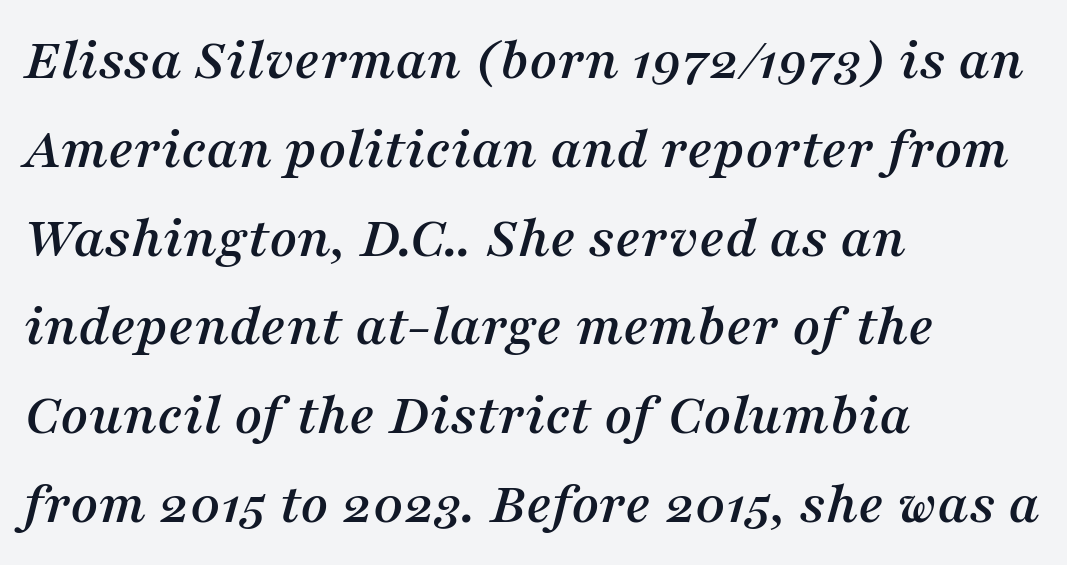
Q: Is the text italic (slanted)? A: Yes, it leans right by about 16 degrees.
Q: Is the typeface a serif or a sans-serif typeface? A: Serif.
Q: Is the text underlined? A: No.
Q: How is the paragraph aligned? A: Left-aligned.
Q: Is the spacing between letters normal or unusually wide? A: Normal.
Q: Is the spacing between lines tight, normal or loose? A: Normal.
Q: Width (condensed, normal, or wide)? A: Normal.
Q: Stroke contrast? A: Medium.
Q: x-height? A: Medium.
Q: Monospaced? A: No.
